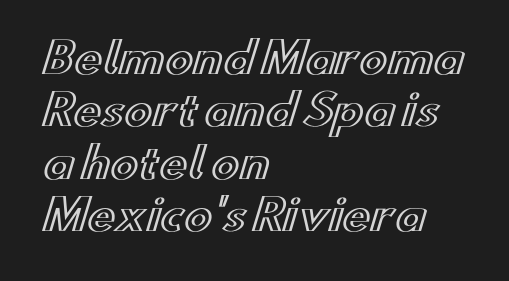
The specimen omits any rule beneath the text block's lines. You could call the tracking neutral — neither tight nor loose. Here the designer chose a conventional face with non-uniform glyph widths. Evenly set lines give the paragraph a standard silhouette.
